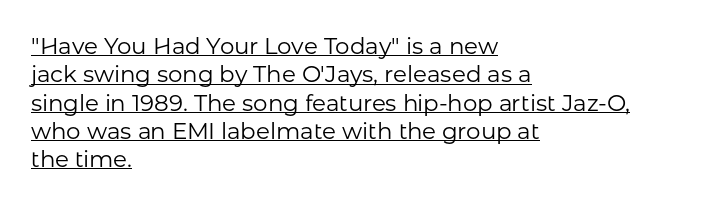
{"italic": "no", "bold": "no", "underline": "yes", "align": "left", "line_spacing_ratio": 1.23, "letter_spacing": "normal", "letter_spacing_em": 0.0, "glyph_px": 23}
